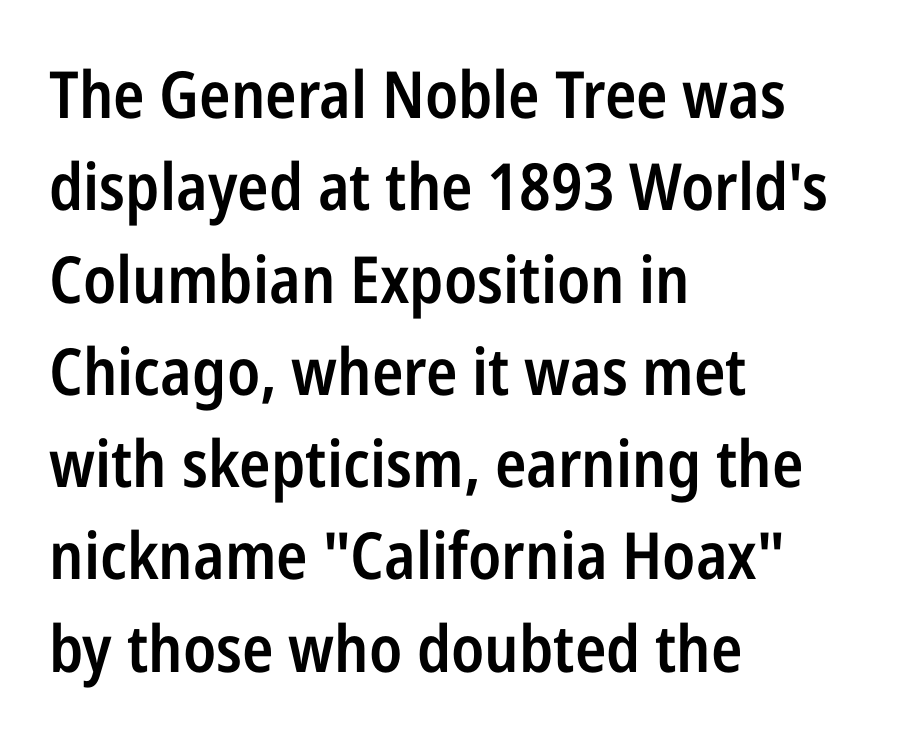
The image shows 65 px semibold, condensed sans-serif type, upright; set left-aligned, normal line spacing (1.42x), normal letter spacing, not underlined; low stroke contrast and a medium x-height.
